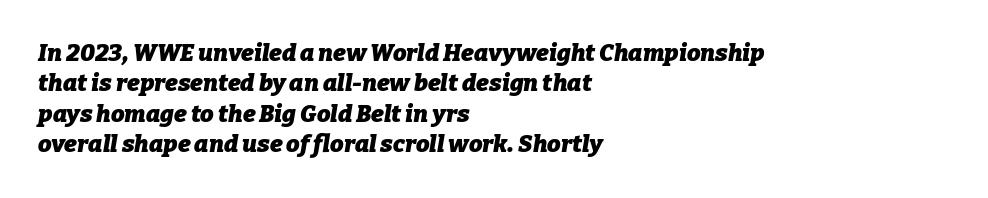
Q: Is the text bold? A: Yes.
Q: Is the text italic (slanted)? A: Yes, it leans right by about 9 degrees.
Q: Is the text underlined? A: No.
Q: How is the paragraph aligned? A: Left-aligned.
Q: Is the spacing between letters normal or unusually wide? A: Normal.
Q: Is the spacing between lines tight, normal or loose? A: Normal.
